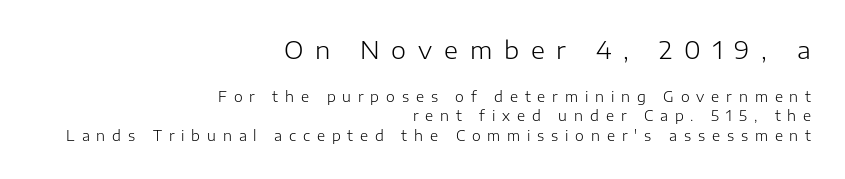
{"italic": "no", "bold": "no", "underline": "no", "align": "right", "line_spacing": "normal", "line_spacing_ratio": 1.4, "letter_spacing": "wide", "letter_spacing_em": 0.49, "larger_block": "first", "size_ratio": 1.71, "glyph_px": 24}
